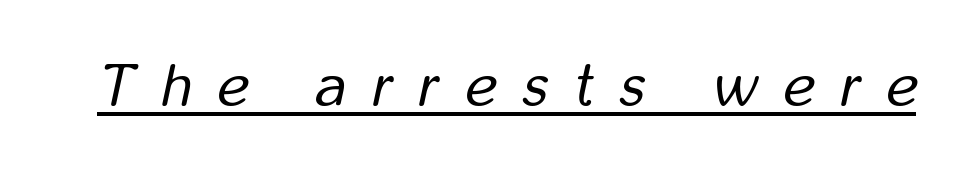
Q: Is the text bold? A: No.
Q: Is the text italic (slanted)? A: Yes, it leans right by about 12 degrees.
Q: Is the text underlined? A: Yes.
Q: Is the spacing between letters normal or unusually wide? A: Unusually wide.
Q: Width (condensed, normal, or wide)? A: Condensed.
Q: Stroke contrast? A: Low.
Q: x-height? A: Medium.
Q: Monospaced? A: No.
